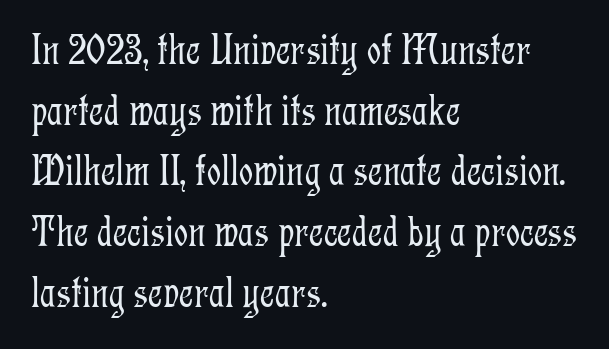
Q: Is the text bold? A: No.
Q: Is the text italic (slanted)? A: No, it is upright.
Q: Is the typeface a serif or a sans-serif typeface? A: Serif.
Q: Is the text underlined? A: No.
Q: How is the paragraph aligned? A: Left-aligned.
Q: Is the spacing between letters normal or unusually wide? A: Normal.
Q: Is the spacing between lines tight, normal or loose? A: Normal.
Q: Width (condensed, normal, or wide)? A: Condensed.
Q: Stroke contrast? A: Low.
Q: x-height? A: Medium.
Q: Monospaced? A: No.
